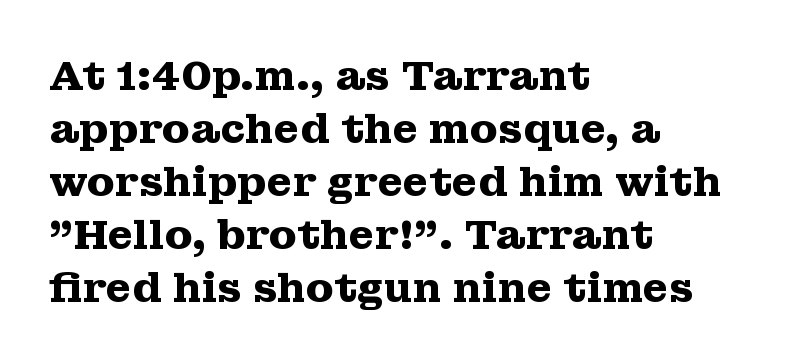
Q: Is the text bold? A: Yes.
Q: Is the text italic (slanted)? A: No, it is upright.
Q: Is the typeface a serif or a sans-serif typeface? A: Serif.
Q: Is the text underlined? A: No.
Q: How is the paragraph aligned? A: Left-aligned.
Q: Is the spacing between letters normal or unusually wide? A: Normal.
Q: Is the spacing between lines tight, normal or loose? A: Normal.
Q: Width (condensed, normal, or wide)? A: Wide.
Q: Stroke contrast? A: Medium.
Q: x-height? A: Medium.
Q: Monospaced? A: No.
